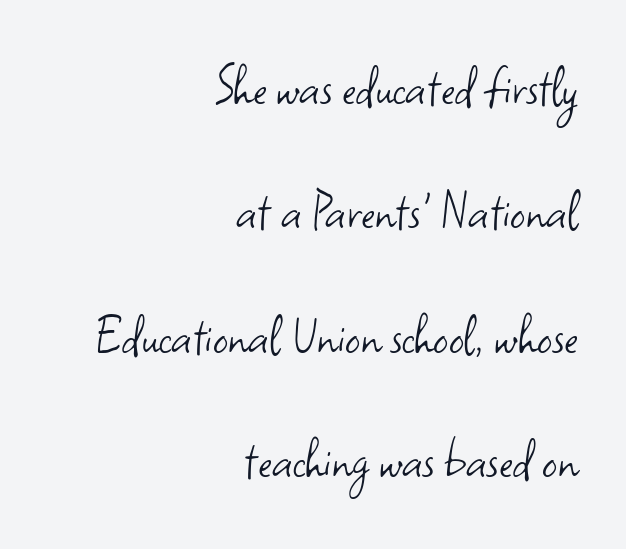
{"serif": "no", "bold": "no", "weight": "light", "width": "normal", "stroke_contrast": "low", "x_height": "small", "monospaced": "no", "underline": "no", "align": "right", "line_spacing": "loose", "line_spacing_ratio": 2.11, "letter_spacing": "normal", "letter_spacing_em": 0.0, "glyph_px": 59}
